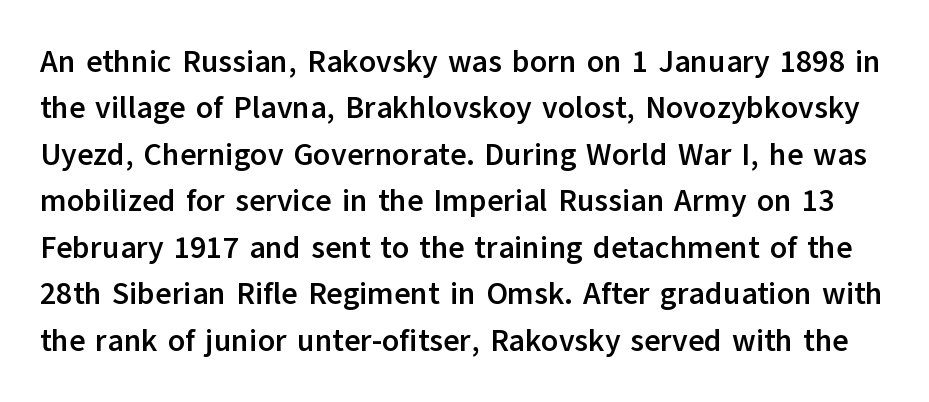
{"serif": "no", "italic": "no", "bold": "yes", "weight": "semibold", "width": "normal", "stroke_contrast": "low", "x_height": "medium", "monospaced": "no", "underline": "no", "line_spacing": "normal", "line_spacing_ratio": 1.5, "letter_spacing": "normal", "letter_spacing_em": 0.0, "glyph_px": 31}
